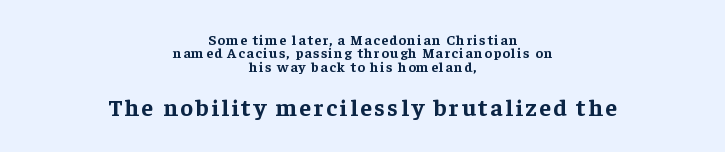
Q: Is the text bold? A: Yes.
Q: Is the text italic (slanted)? A: No, it is upright.
Q: Is the text underlined? A: No.
Q: How is the paragraph aligned? A: Centered.
Q: Is the spacing between lines tight, normal or loose? A: Tight.
Q: Which block of text is set in a larger size, the first (top) or the second (bottom)? A: The second (bottom) one.
